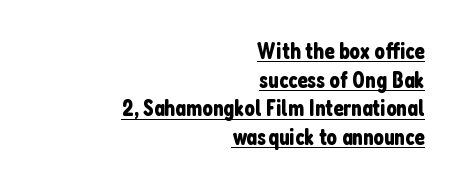
{"italic": "no", "underline": "yes", "align": "right", "line_spacing": "normal", "line_spacing_ratio": 1.25, "letter_spacing": "normal", "letter_spacing_em": 0.0, "glyph_px": 23}
